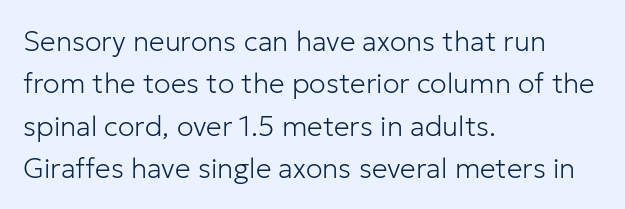
The image shows 28 px light sans-serif type, upright; set left-aligned, normal line spacing (1.51x), normal letter spacing, not underlined; low stroke contrast and a medium x-height.
